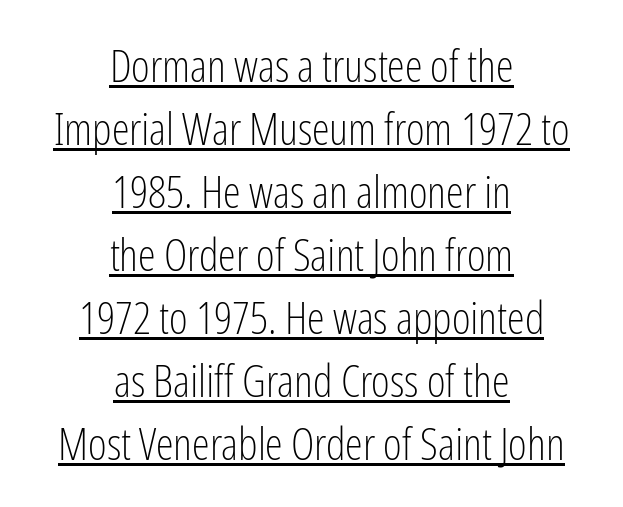
{"serif": "no", "italic": "no", "bold": "no", "weight": "light", "width": "condensed", "stroke_contrast": "low", "x_height": "medium", "monospaced": "no", "underline": "yes", "align": "center", "line_spacing": "normal", "line_spacing_ratio": 1.4, "letter_spacing": "normal", "letter_spacing_em": 0.0, "glyph_px": 45}
